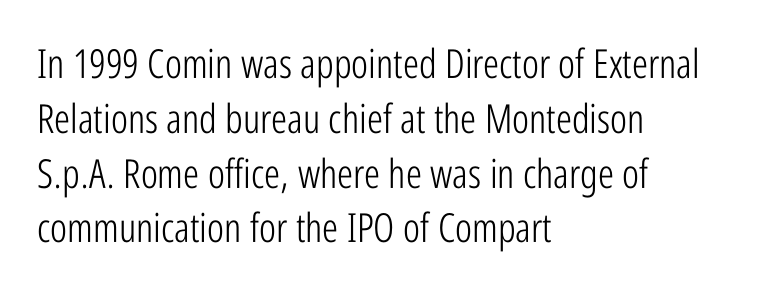
The image shows 40 px light, condensed sans-serif type, upright; set left-aligned, normal line spacing (1.37x), normal letter spacing, not underlined; low stroke contrast and a medium x-height.
